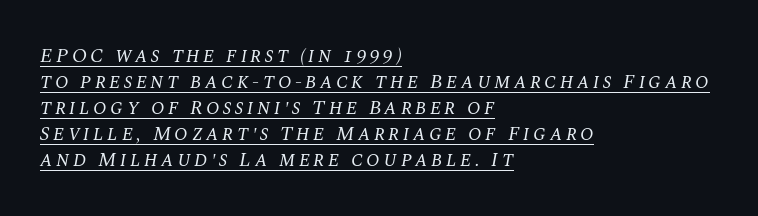
Stem width sits at or under what a default text font uses. Tall strokes in this sample are angled rather than plumb. Regarding leading, the lines here are spaced in the standard way. Line starts are locked; line ends wander. Descenders here cross a horizontal rule under the line.
